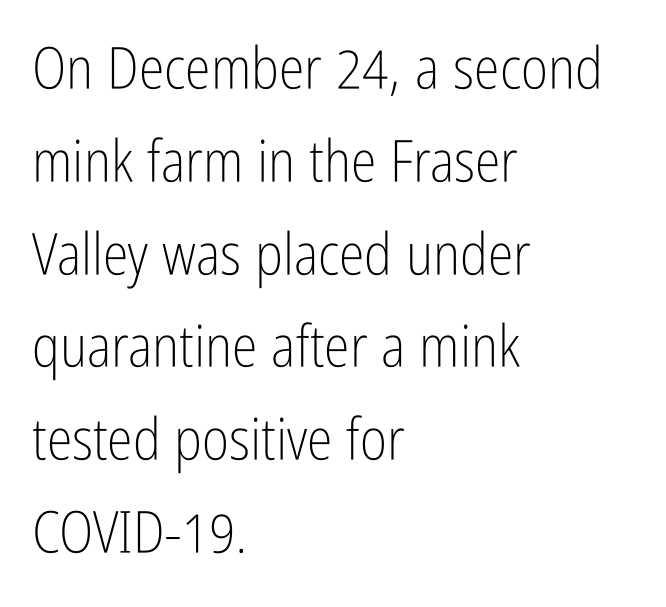
Q: Is the text bold? A: No.
Q: Is the text italic (slanted)? A: No, it is upright.
Q: Is the typeface a serif or a sans-serif typeface? A: Sans-serif.
Q: Is the text underlined? A: No.
Q: How is the paragraph aligned? A: Left-aligned.
Q: Is the spacing between letters normal or unusually wide? A: Normal.
Q: Is the spacing between lines tight, normal or loose? A: Normal.
Q: Width (condensed, normal, or wide)? A: Condensed.
Q: Stroke contrast? A: Low.
Q: x-height? A: Medium.
Q: Monospaced? A: No.
